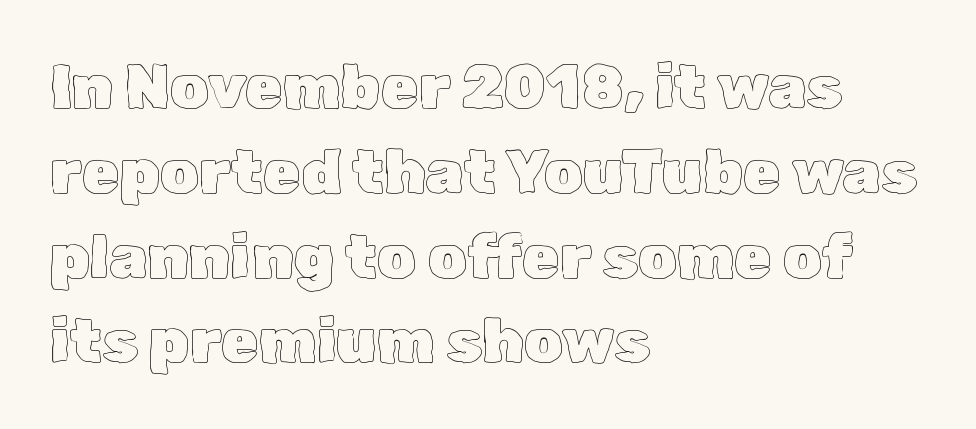
Q: Is the text italic (slanted)? A: No, it is upright.
Q: Is the text underlined? A: No.
Q: How is the paragraph aligned? A: Left-aligned.
Q: Is the spacing between letters normal or unusually wide? A: Normal.
Q: Is the spacing between lines tight, normal or loose? A: Normal.
Q: Width (condensed, normal, or wide)? A: Normal.
Q: x-height? A: Medium.
Q: Monospaced? A: No.
